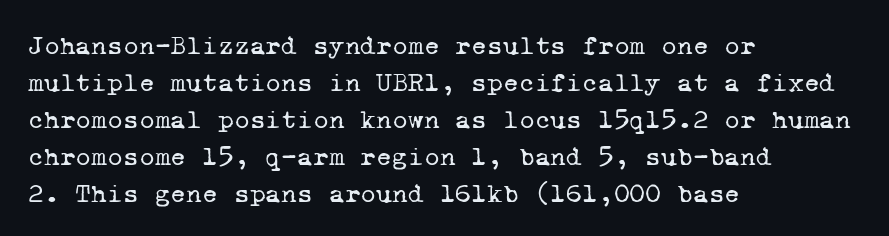
The passage shown is not underscored anywhere. The typesetter chose a ragged-right arrangement here. Letters have the restrained weight of plain body copy at most. Default kerning and tracking; the words read as compact shapes.
